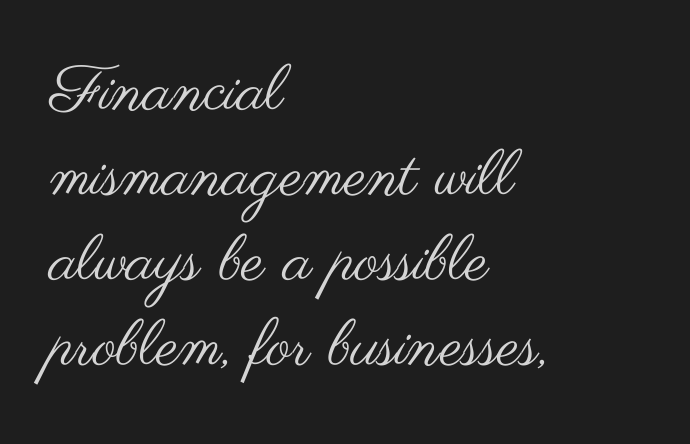
{"serif": "no", "bold": "no", "weight": "regular", "width": "wide", "stroke_contrast": "medium", "x_height": "small", "monospaced": "no", "underline": "no", "align": "left", "line_spacing": "normal", "line_spacing_ratio": 1.33, "letter_spacing": "normal", "letter_spacing_em": 0.0, "glyph_px": 64}
